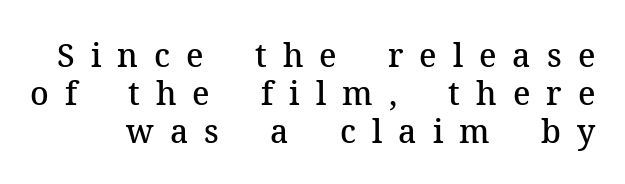
No word sits above an underline. The rendering inserts visible extra space after every character. The face used here is a semibold: visibly heavier than regular, lighter than bold. Rendered with straight, roman letterforms. The characters display serif detailing at their extremities.
